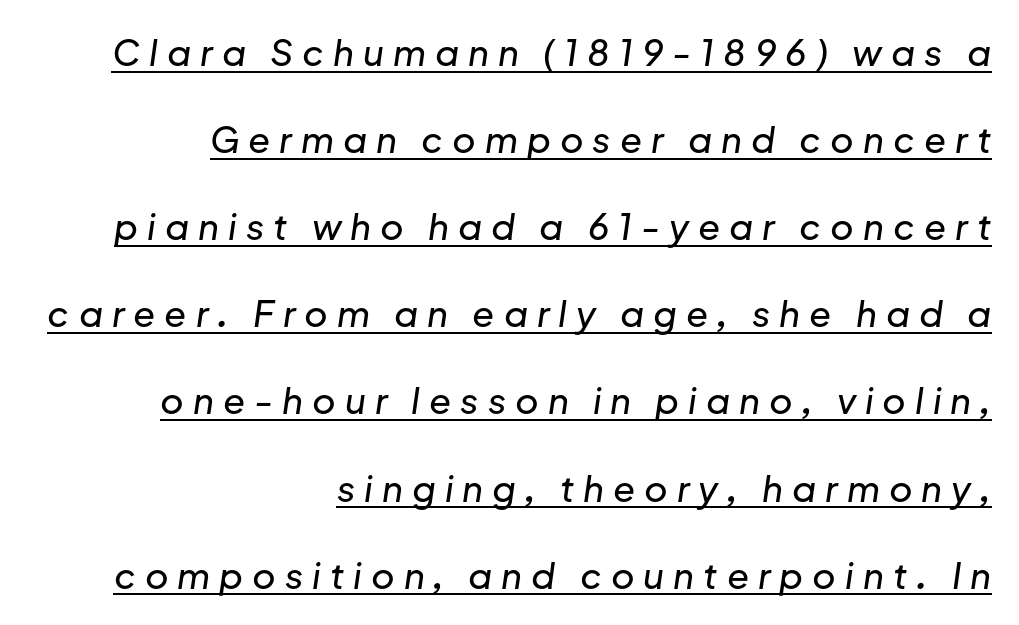
Q: Is the text italic (slanted)? A: Yes, it leans right by about 8 degrees.
Q: Is the text underlined? A: Yes.
Q: How is the paragraph aligned? A: Right-aligned.
Q: Is the spacing between letters normal or unusually wide? A: Unusually wide.
Q: Is the spacing between lines tight, normal or loose? A: Loose.
Q: Width (condensed, normal, or wide)? A: Normal.
Q: Stroke contrast? A: Low.
Q: x-height? A: Medium.
Q: Monospaced? A: No.
